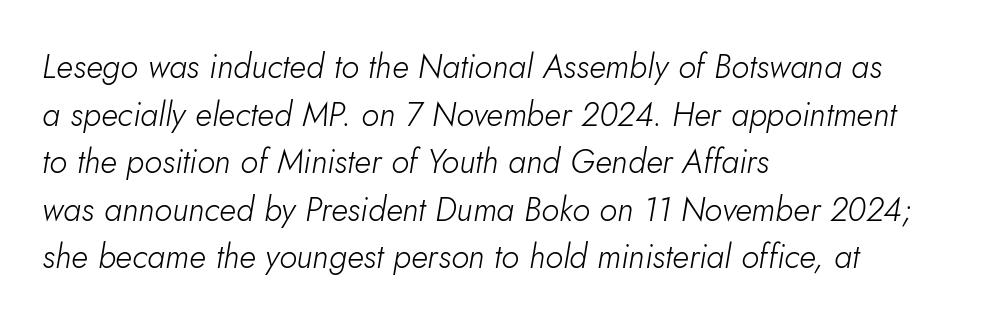
The image shows 33 px light type, italic (leaning right); set left-aligned, normal line spacing (1.44x), normal letter spacing, not underlined; low stroke contrast and a small x-height.
